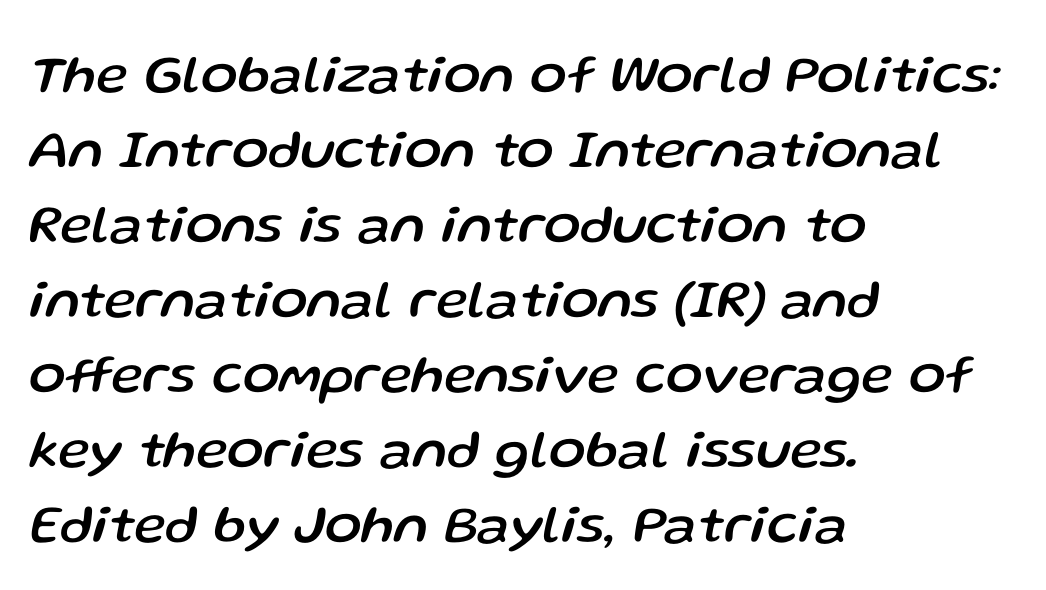
Q: Is the text italic (slanted)? A: Yes, it leans right by about 13 degrees.
Q: Is the text underlined? A: No.
Q: How is the paragraph aligned? A: Left-aligned.
Q: Is the spacing between letters normal or unusually wide? A: Normal.
Q: Is the spacing between lines tight, normal or loose? A: Normal.
Q: Width (condensed, normal, or wide)? A: Normal.
Q: Stroke contrast? A: Low.
Q: x-height? A: Medium.
Q: Monospaced? A: No.
